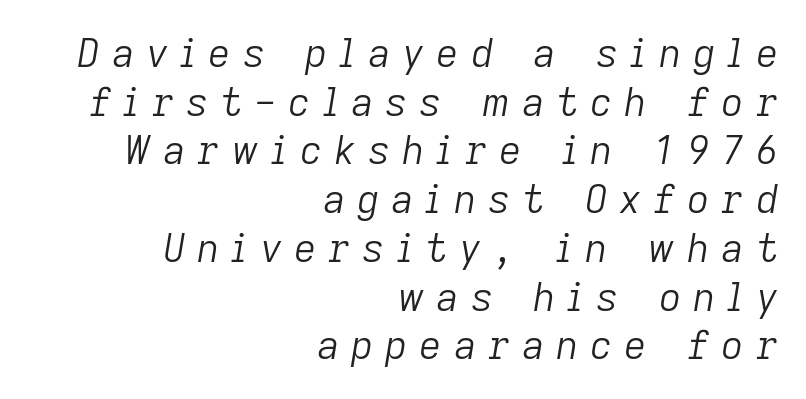
{"italic": "yes", "lean": "right", "slant_degrees": 9, "bold": "no", "weight": "light", "width": "normal", "stroke_contrast": "low", "x_height": "medium", "monospaced": "no", "underline": "no", "align": "right", "line_spacing": "normal", "line_spacing_ratio": 1.25, "letter_spacing": "wide", "letter_spacing_em": 0.3, "glyph_px": 39}
